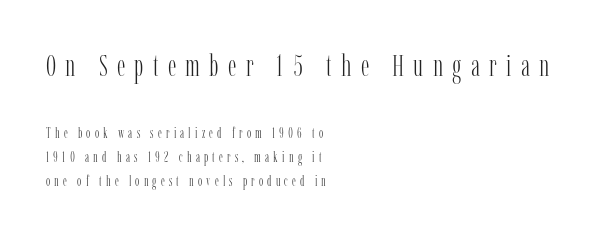
Q: Is the text bold? A: No.
Q: Is the text italic (slanted)? A: No, it is upright.
Q: Is the typeface a serif or a sans-serif typeface? A: Serif.
Q: Is the text underlined? A: No.
Q: How is the paragraph aligned? A: Left-aligned.
Q: Is the spacing between letters normal or unusually wide? A: Unusually wide.
Q: Which block of text is set in a larger size, the first (top) or the second (bottom)? A: The first (top) one.
Q: Width (condensed, normal, or wide)? A: Condensed.
Q: Stroke contrast? A: Low.
Q: x-height? A: Medium.
Q: Monospaced? A: No.
